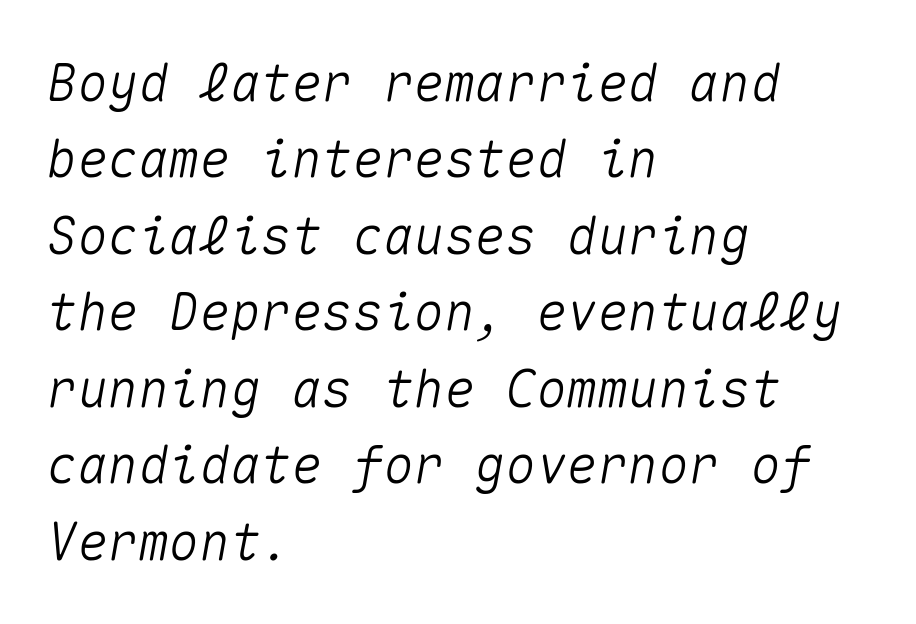
You could call the tracking neutral — neither tight nor loose. The passage shown leans; its letterforms are oblique. These lines sit exactly where default settings would place them. These lines are rendered in a fixed-pitch font. Is the block centered? No — it sits flush against the left margin.
